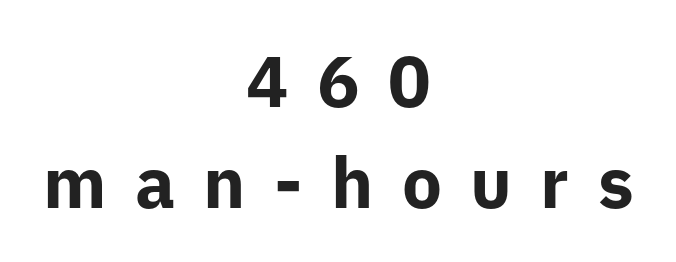
Q: Is the text bold? A: Yes.
Q: Is the text italic (slanted)? A: No, it is upright.
Q: Is the typeface a serif or a sans-serif typeface? A: Sans-serif.
Q: Is the text underlined? A: No.
Q: How is the paragraph aligned? A: Centered.
Q: Is the spacing between letters normal or unusually wide? A: Unusually wide.
Q: Is the spacing between lines tight, normal or loose? A: Normal.
Q: Width (condensed, normal, or wide)? A: Normal.
Q: Stroke contrast? A: Low.
Q: x-height? A: Medium.
Q: Monospaced? A: No.
